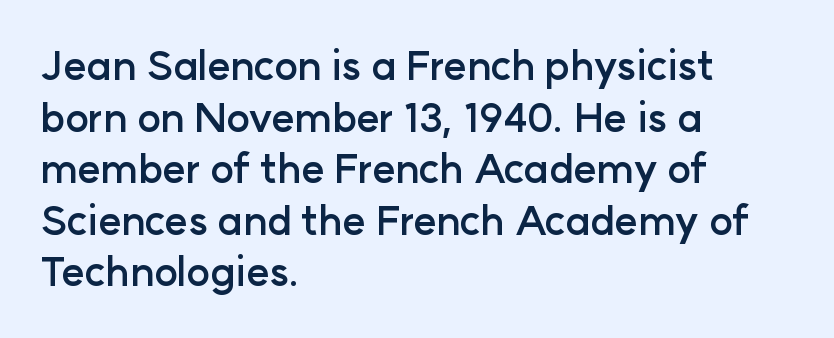
Note the varied advance widths — an 'i' is clearly narrower than an 'm'. The letters carry no serifs — their stems end cleanly without finishing strokes. The letters sit at their default tracking, neither squeezed nor spread. Where is the straight margin? On the left. Underlining? Definitely not there. Ascenders rise straight up at ninety degrees.
